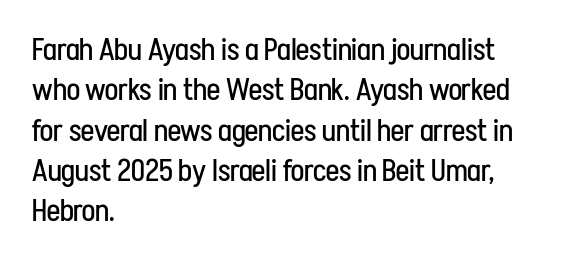
The image shows 31 px regular-weight, condensed sans-serif type, upright; set left-aligned, normal line spacing (1.3x), normal letter spacing, not underlined; low stroke contrast and a medium x-height.
